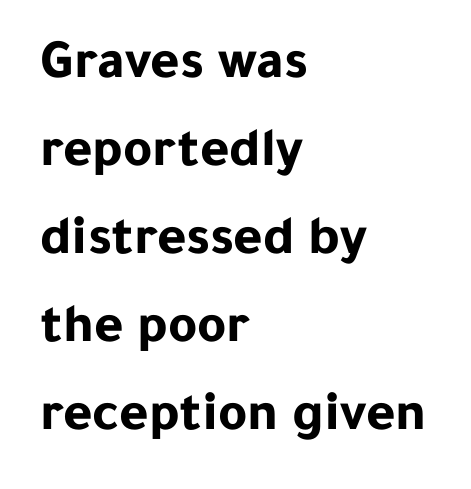
Q: Is the text bold? A: Yes.
Q: Is the text italic (slanted)? A: No, it is upright.
Q: Is the typeface a serif or a sans-serif typeface? A: Sans-serif.
Q: Is the text underlined? A: No.
Q: How is the paragraph aligned? A: Left-aligned.
Q: Is the spacing between letters normal or unusually wide? A: Normal.
Q: Is the spacing between lines tight, normal or loose? A: Normal.
Q: Width (condensed, normal, or wide)? A: Normal.
Q: Stroke contrast? A: Low.
Q: x-height? A: Medium.
Q: Monospaced? A: No.
